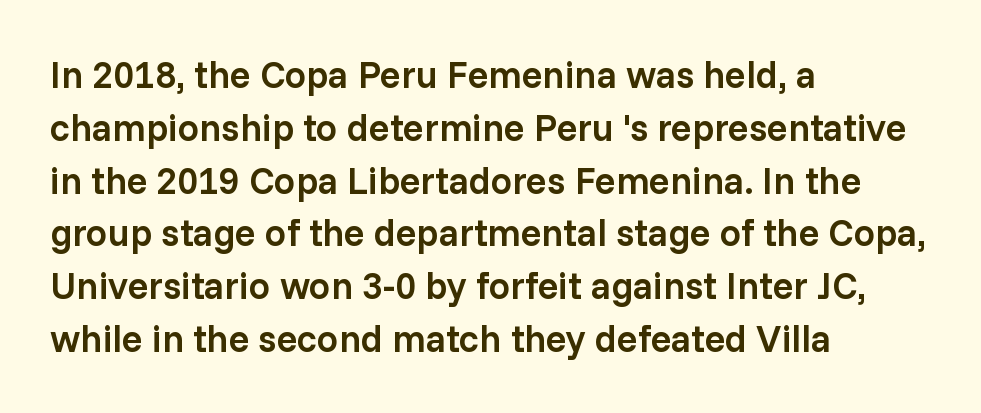
The image shows 38 px semibold sans-serif type, upright; set left-aligned, normal line spacing (1.39x), normal letter spacing, not underlined; low stroke contrast and a medium x-height.
